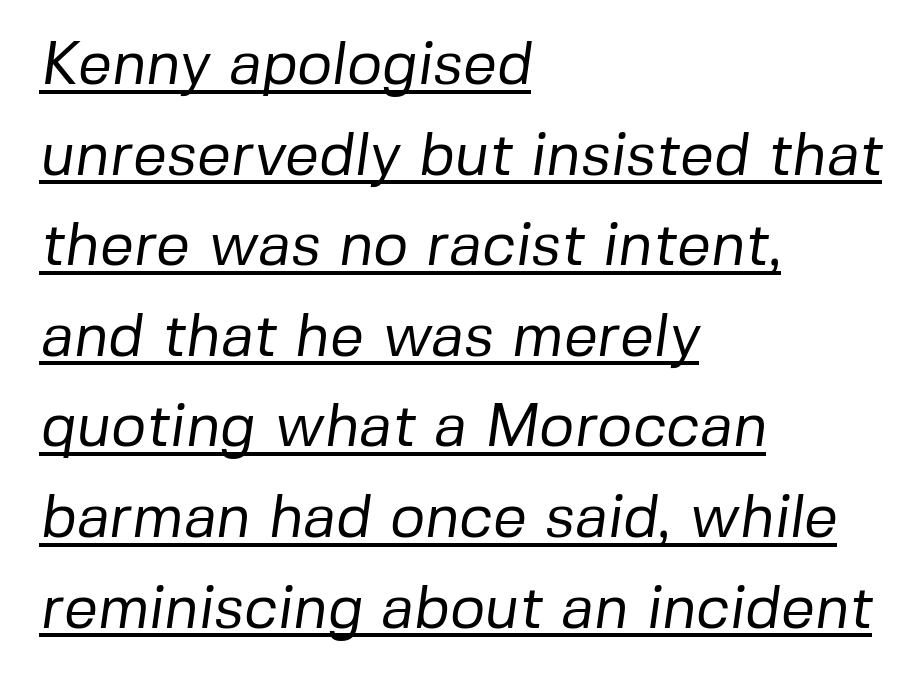
Each letter's strokes conclude bluntly, with no projecting serifs. Compared with a typical body face, this is equally light or lighter still. The passage shown is typed in a proportional face where columns would drift. Leading: standard. Where is the straight margin? On the left. Caption: lettering with a line underneath.
